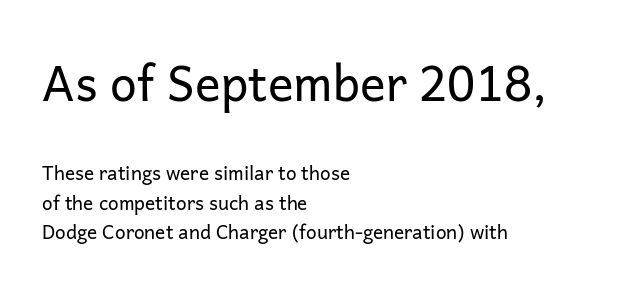
Ordinary non-slanted type is in use. The weight would be labelled regular, book, light, or lighter still. The strip under each line holds only bare page. Normally led — the rows are evenly, conventionally spaced. Words appear dense and cohesive because spacing is normal.
